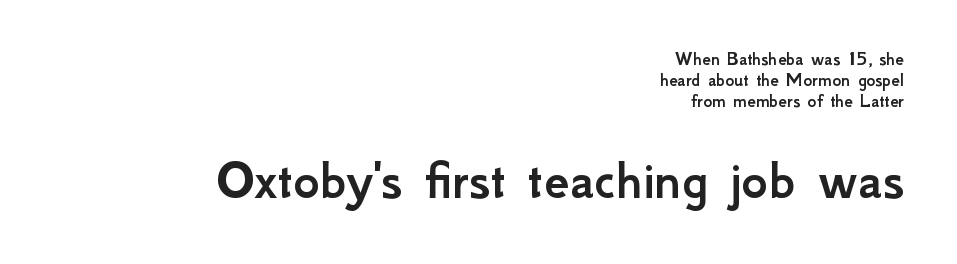
Proportional: the letters do not fall into vertical columns. If you measured baseline to baseline, you'd find a short distance. Are there feet on the stems? There aren't — it's a sans. Inter-character spacing is left at the font's built-in metrics. The rendering anchors every line to the right-hand side.
